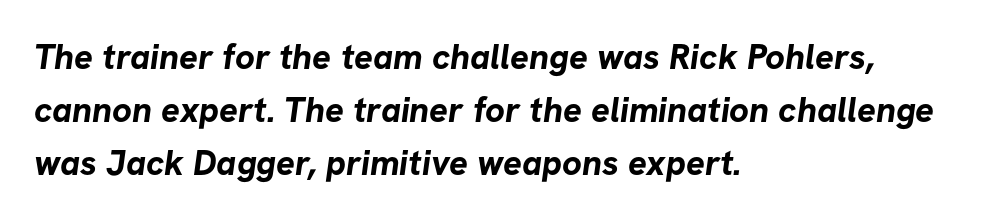
Q: Is the text bold? A: Yes.
Q: Is the typeface a serif or a sans-serif typeface? A: Sans-serif.
Q: Is the text underlined? A: No.
Q: How is the paragraph aligned? A: Left-aligned.
Q: Is the spacing between letters normal or unusually wide? A: Normal.
Q: Is the spacing between lines tight, normal or loose? A: Normal.
Q: Width (condensed, normal, or wide)? A: Normal.
Q: Stroke contrast? A: Low.
Q: x-height? A: Medium.
Q: Monospaced? A: No.
